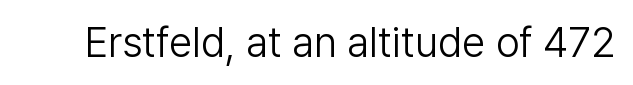
Descender tails drop into unmarked territory. The typeface chosen for these lines omits serifs. This is not heavy type; no bold has been used. Observe the ordinary spacing: letters are neighbours, not strangers. Tall strokes in this sample are plumb rather than angled.
